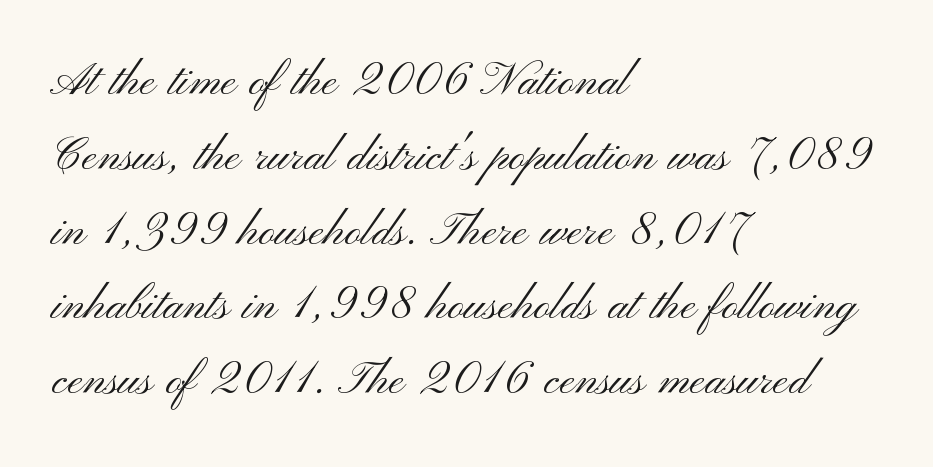
Q: Is the text bold? A: No.
Q: Is the text italic (slanted)? A: Yes.
Q: Is the typeface a serif or a sans-serif typeface? A: Sans-serif.
Q: Is the text underlined? A: No.
Q: How is the paragraph aligned? A: Left-aligned.
Q: Is the spacing between letters normal or unusually wide? A: Normal.
Q: Is the spacing between lines tight, normal or loose? A: Normal.
Q: Width (condensed, normal, or wide)? A: Wide.
Q: Stroke contrast? A: Medium.
Q: x-height? A: Small.
Q: Monospaced? A: No.
